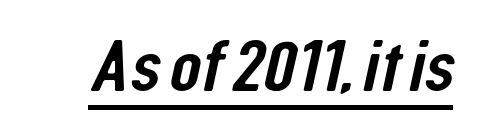
This sample has the flowing, uneven cadence of proportional lettering. Observe the ordinary spacing: letters are neighbours, not strangers. A sans-serif font was chosen for this passage. This rendering features underlined lettering.
